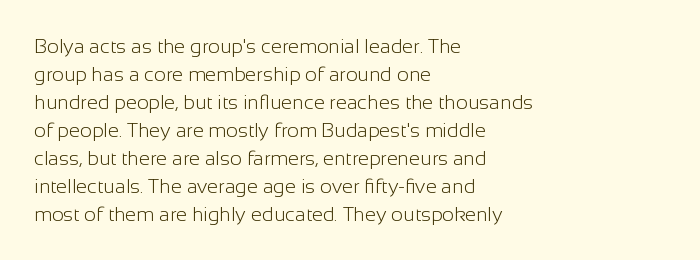
Q: Is the text bold? A: No.
Q: Is the text italic (slanted)? A: No, it is upright.
Q: Is the text underlined? A: No.
Q: How is the paragraph aligned? A: Left-aligned.
Q: Is the spacing between letters normal or unusually wide? A: Normal.
Q: Is the spacing between lines tight, normal or loose? A: Normal.
